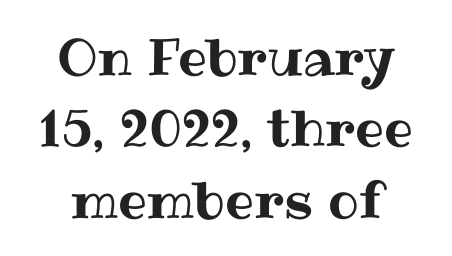
Q: Is the text italic (slanted)? A: No, it is upright.
Q: Is the text underlined? A: No.
Q: How is the paragraph aligned? A: Centered.
Q: Is the spacing between letters normal or unusually wide? A: Normal.
Q: Is the spacing between lines tight, normal or loose? A: Normal.
Q: Width (condensed, normal, or wide)? A: Normal.
Q: Stroke contrast? A: Medium.
Q: x-height? A: Medium.
Q: Monospaced? A: No.
